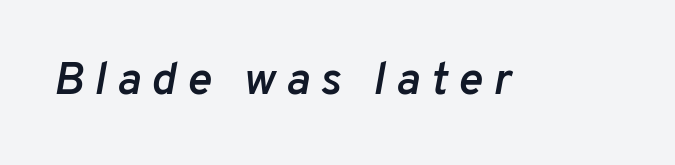
{"italic": "yes", "lean": "right", "slant_degrees": 10, "bold": "semi", "weight": "semibold", "width": "normal", "stroke_contrast": "low", "x_height": "medium", "monospaced": "no", "underline": "no", "letter_spacing": "wide", "letter_spacing_em": 0.23, "glyph_px": 46}
